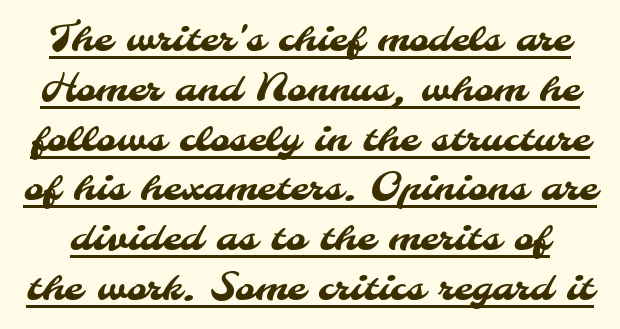
Observe the absence of serifs on each vertical stroke in this sample. Notice how descenders clear the ascenders below comfortably — that's standard leading. Each word holds together tightly as a unit, with standard inter-letter gaps. Think of a printed novel: that variable character pitch is what you see here. This rendering features underlined lettering.
